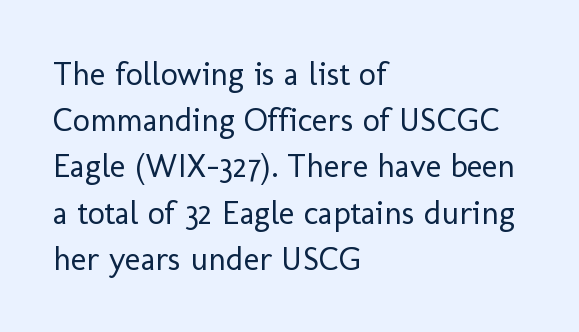
{"serif": "no", "italic": "no", "bold": "no", "weight": "regular", "width": "normal", "stroke_contrast": "low", "x_height": "medium", "monospaced": "no", "underline": "no", "align": "left", "line_spacing": "normal", "line_spacing_ratio": 1.4, "letter_spacing": "normal", "letter_spacing_em": 0.0, "glyph_px": 33}
